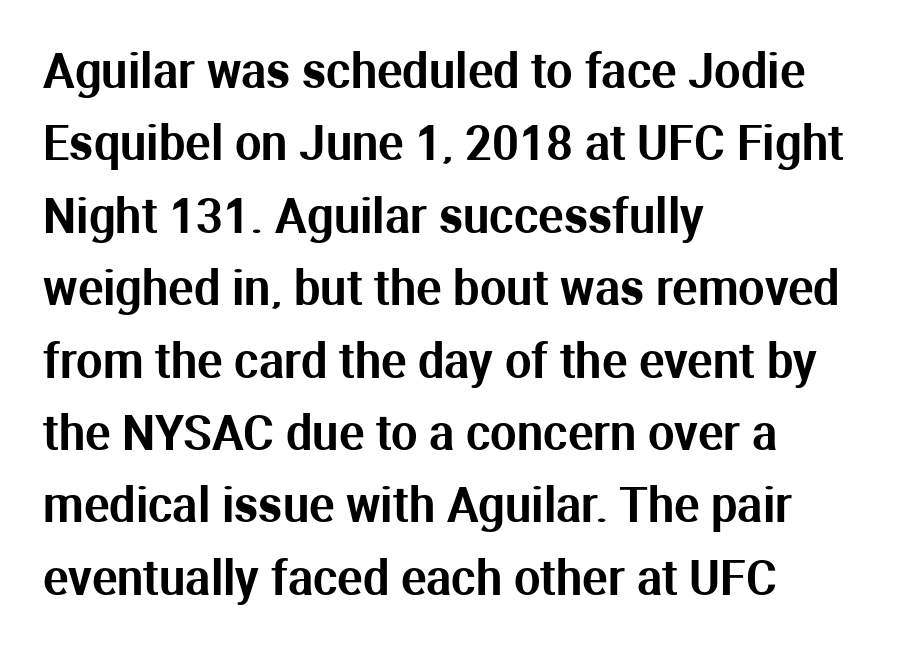
{"serif": "no", "italic": "no", "width": "normal", "stroke_contrast": "medium", "x_height": "medium", "monospaced": "no", "underline": "no", "align": "left", "line_spacing": "normal", "line_spacing_ratio": 1.54, "letter_spacing": "normal", "letter_spacing_em": 0.0, "glyph_px": 47}
